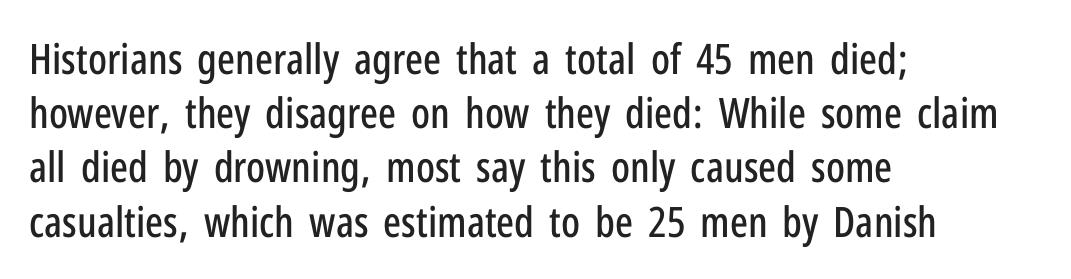
Q: Is the text italic (slanted)? A: No, it is upright.
Q: Is the typeface a serif or a sans-serif typeface? A: Sans-serif.
Q: Is the text underlined? A: No.
Q: How is the paragraph aligned? A: Left-aligned.
Q: Is the spacing between letters normal or unusually wide? A: Normal.
Q: Is the spacing between lines tight, normal or loose? A: Normal.
Q: Width (condensed, normal, or wide)? A: Condensed.
Q: Stroke contrast? A: Low.
Q: x-height? A: Medium.
Q: Monospaced? A: No.
